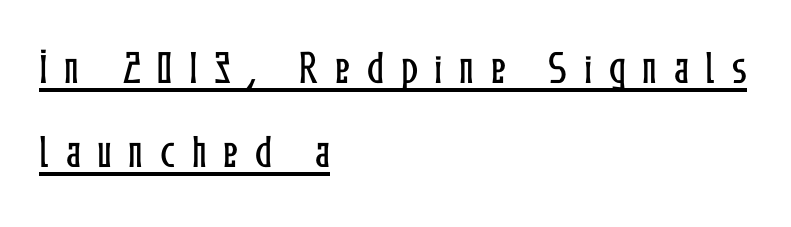
{"italic": "no", "width": "condensed", "stroke_contrast": "low", "x_height": "medium", "monospaced": "no", "underline": "yes", "align": "left", "line_spacing": "loose", "line_spacing_ratio": 2.33, "letter_spacing": "wide", "letter_spacing_em": 0.46, "glyph_px": 36}
